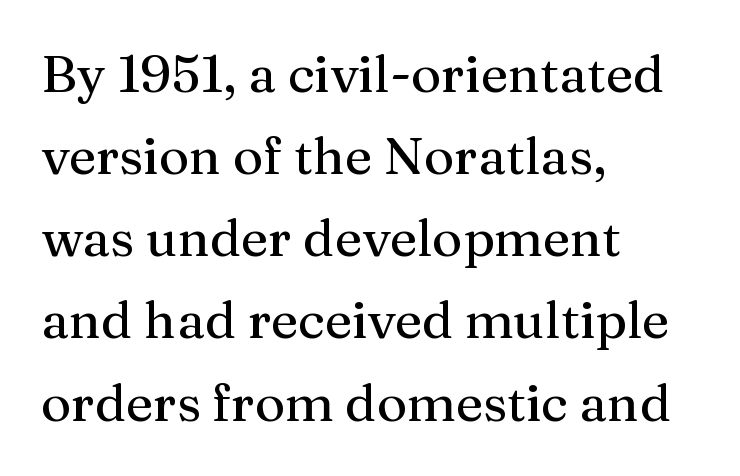
Q: Is the text italic (slanted)? A: No, it is upright.
Q: Is the typeface a serif or a sans-serif typeface? A: Serif.
Q: Is the text underlined? A: No.
Q: How is the paragraph aligned? A: Left-aligned.
Q: Is the spacing between letters normal or unusually wide? A: Normal.
Q: Is the spacing between lines tight, normal or loose? A: Normal.
Q: Width (condensed, normal, or wide)? A: Normal.
Q: Stroke contrast? A: Medium.
Q: x-height? A: Medium.
Q: Monospaced? A: No.
